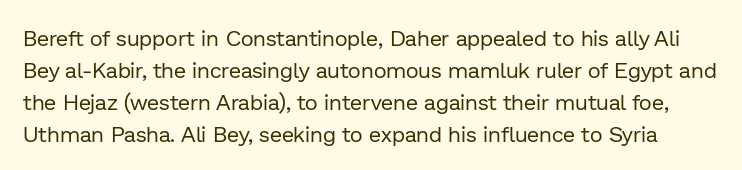
Nope, not italic — everything's standing straight. Descenders are the only things crossing below the line. This rendering leaves character spacing at its baseline value. A typesetter would call this leading conventional body-copy spacing.
